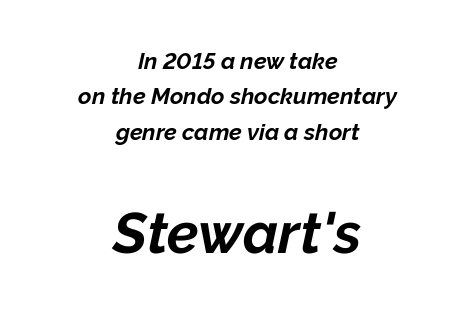
{"italic": "yes", "lean": "right", "slant_degrees": 12, "bold": "yes", "weight": "bold", "width": "normal", "stroke_contrast": "low", "x_height": "medium", "monospaced": "no", "underline": "no", "align": "center", "line_spacing": "normal", "line_spacing_ratio": 1.54, "letter_spacing": "normal", "letter_spacing_em": 0.0, "larger_block": "second", "size_ratio": 2.48, "glyph_px": 57}
